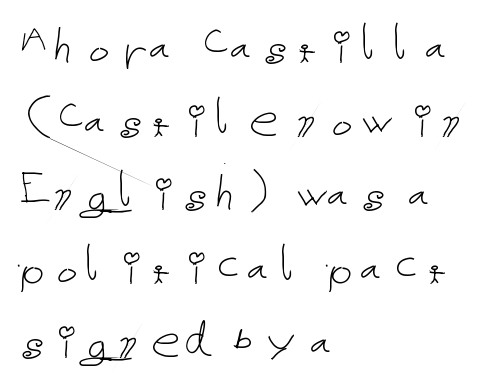
The image shows 58 px thin type, upright; set left-aligned, normal line spacing (1.27x), normal letter spacing, not underlined; low stroke contrast and a medium x-height.
